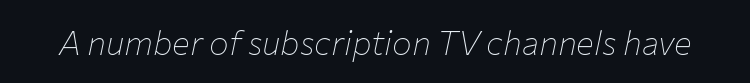
The image shows 33 px thin type, italic (leaning right); set normal letter spacing, not underlined; low stroke contrast and a medium x-height.
